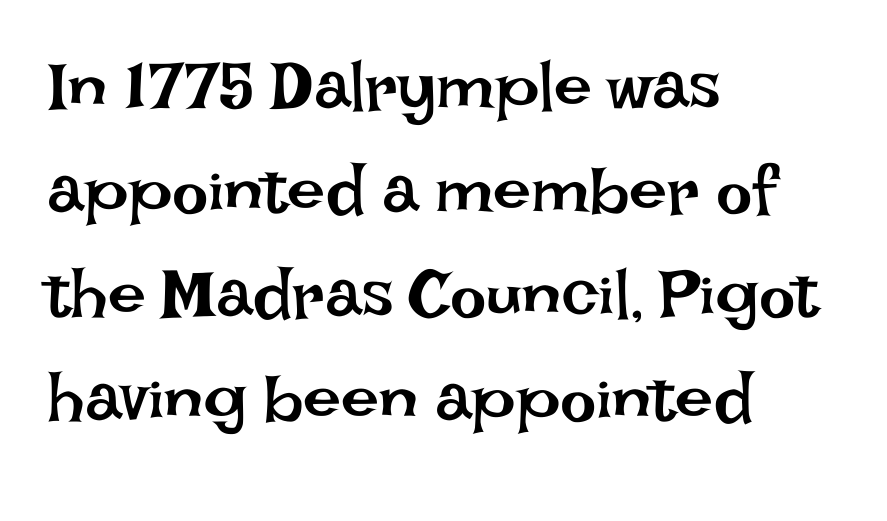
Q: Is the text bold? A: No.
Q: Is the text italic (slanted)? A: No, it is upright.
Q: Is the text underlined? A: No.
Q: How is the paragraph aligned? A: Left-aligned.
Q: Is the spacing between letters normal or unusually wide? A: Normal.
Q: Is the spacing between lines tight, normal or loose? A: Normal.
Q: Width (condensed, normal, or wide)? A: Normal.
Q: Stroke contrast? A: Low.
Q: x-height? A: Large.
Q: Monospaced? A: No.
